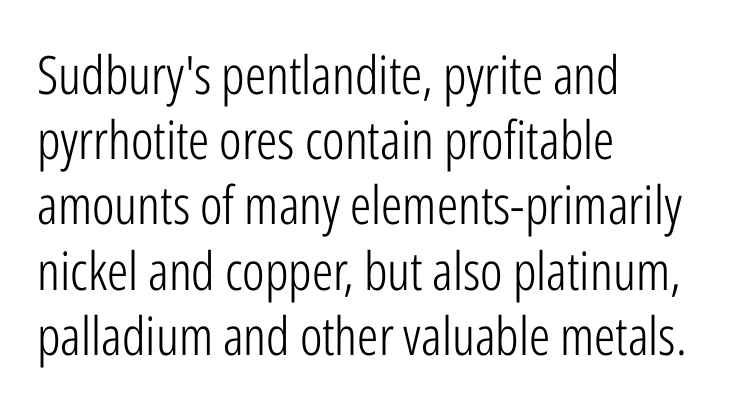
Q: Is the text bold? A: No.
Q: Is the text italic (slanted)? A: No, it is upright.
Q: Is the typeface a serif or a sans-serif typeface? A: Sans-serif.
Q: Is the text underlined? A: No.
Q: How is the paragraph aligned? A: Left-aligned.
Q: Is the spacing between letters normal or unusually wide? A: Normal.
Q: Width (condensed, normal, or wide)? A: Condensed.
Q: Stroke contrast? A: Low.
Q: x-height? A: Medium.
Q: Monospaced? A: No.
